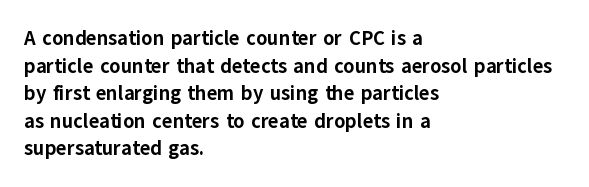
Q: Is the text bold? A: Yes.
Q: Is the text italic (slanted)? A: No, it is upright.
Q: Is the text underlined? A: No.
Q: How is the paragraph aligned? A: Left-aligned.
Q: Is the spacing between letters normal or unusually wide? A: Normal.
Q: Is the spacing between lines tight, normal or loose? A: Normal.
